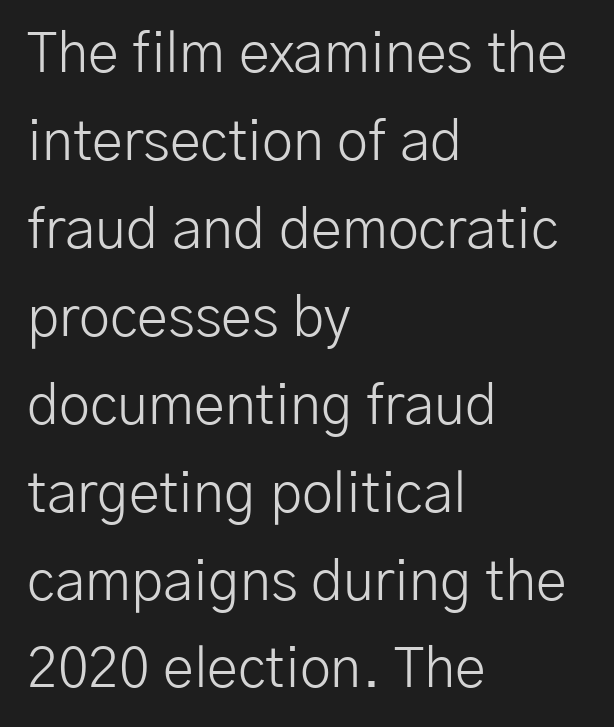
{"serif": "no", "italic": "no", "bold": "no", "weight": "light", "width": "normal", "stroke_contrast": "low", "x_height": "medium", "monospaced": "no", "underline": "no", "align": "left", "line_spacing": "normal", "line_spacing_ratio": 1.57, "letter_spacing": "normal", "letter_spacing_em": 0.0, "glyph_px": 56}
